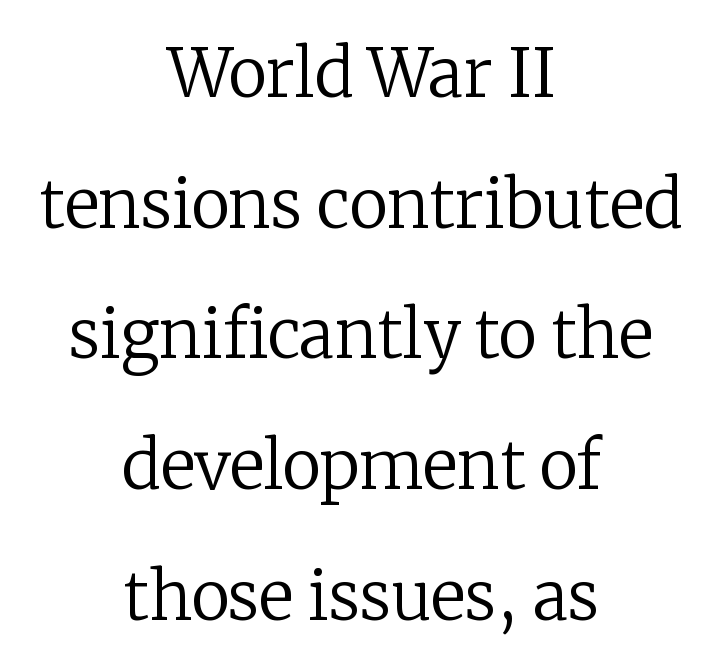
Descenders are the only things crossing below the line. Does the type have serifs? Yes, each stem ends in a small foot. Heft: none added — not bold. You could not count columns in this text — the font is proportionally spaced.
